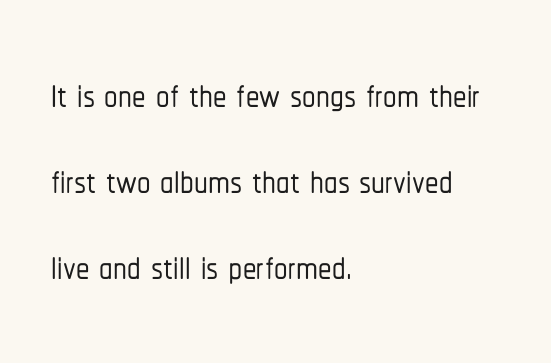
{"serif": "no", "italic": "no", "width": "condensed", "stroke_contrast": "low", "x_height": "medium", "monospaced": "no", "underline": "no", "align": "left", "line_spacing": "normal", "line_spacing_ratio": 1.59, "letter_spacing": "normal", "letter_spacing_em": 0.0, "glyph_px": 54}
